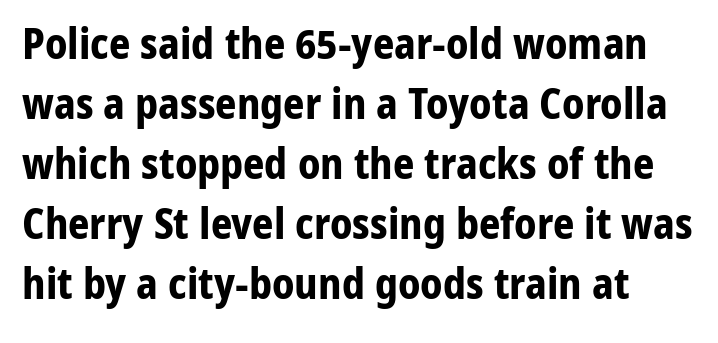
Q: Is the text bold? A: Yes.
Q: Is the text italic (slanted)? A: No, it is upright.
Q: Is the typeface a serif or a sans-serif typeface? A: Sans-serif.
Q: Is the text underlined? A: No.
Q: Is the spacing between letters normal or unusually wide? A: Normal.
Q: Is the spacing between lines tight, normal or loose? A: Normal.
Q: Width (condensed, normal, or wide)? A: Normal.
Q: Stroke contrast? A: Low.
Q: x-height? A: Medium.
Q: Monospaced? A: No.
